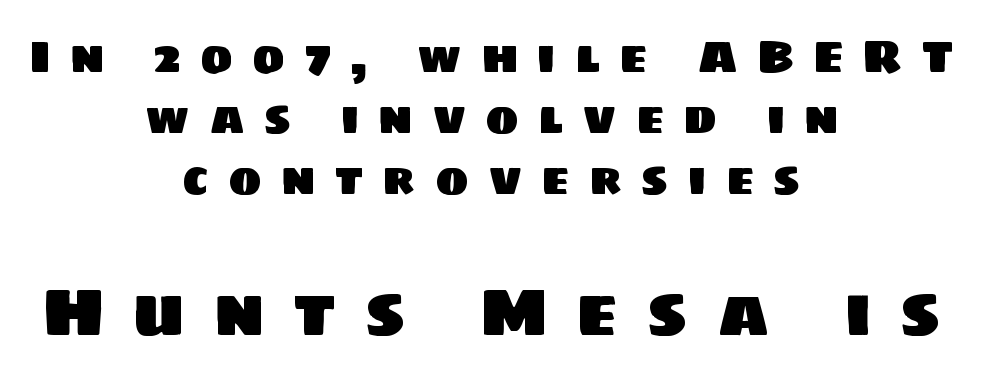
Q: Is the typeface a serif or a sans-serif typeface? A: Sans-serif.
Q: Is the text underlined? A: No.
Q: How is the paragraph aligned? A: Centered.
Q: Is the spacing between letters normal or unusually wide? A: Unusually wide.
Q: Is the spacing between lines tight, normal or loose? A: Normal.
Q: Which block of text is set in a larger size, the first (top) or the second (bottom)? A: The second (bottom) one.
Q: Width (condensed, normal, or wide)? A: Normal.
Q: Stroke contrast? A: Low.
Q: x-height? A: Large.
Q: Monospaced? A: No.
